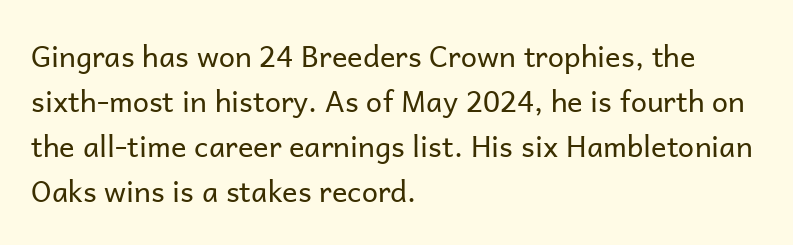
Q: Is the text bold? A: No.
Q: Is the text italic (slanted)? A: No, it is upright.
Q: Is the typeface a serif or a sans-serif typeface? A: Sans-serif.
Q: Is the text underlined? A: No.
Q: How is the paragraph aligned? A: Left-aligned.
Q: Is the spacing between letters normal or unusually wide? A: Normal.
Q: Is the spacing between lines tight, normal or loose? A: Normal.
Q: Width (condensed, normal, or wide)? A: Normal.
Q: Stroke contrast? A: Low.
Q: x-height? A: Medium.
Q: Monospaced? A: No.
